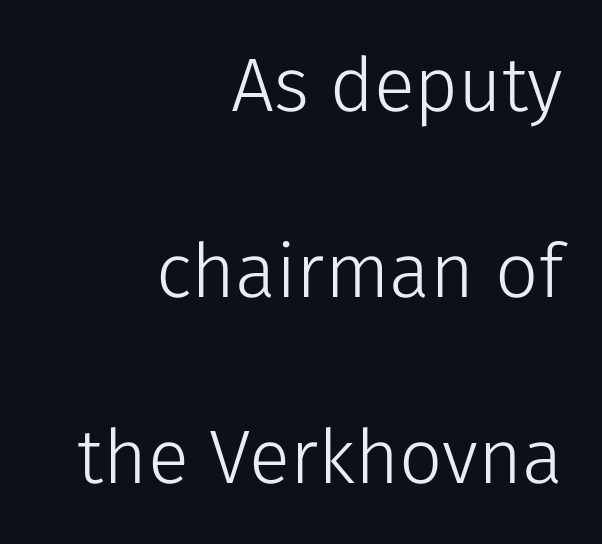
Q: Is the text bold? A: No.
Q: Is the text italic (slanted)? A: No, it is upright.
Q: Is the typeface a serif or a sans-serif typeface? A: Sans-serif.
Q: Is the text underlined? A: No.
Q: How is the paragraph aligned? A: Right-aligned.
Q: Is the spacing between letters normal or unusually wide? A: Normal.
Q: Is the spacing between lines tight, normal or loose? A: Loose.
Q: Width (condensed, normal, or wide)? A: Normal.
Q: Stroke contrast? A: Low.
Q: x-height? A: Medium.
Q: Monospaced? A: No.
